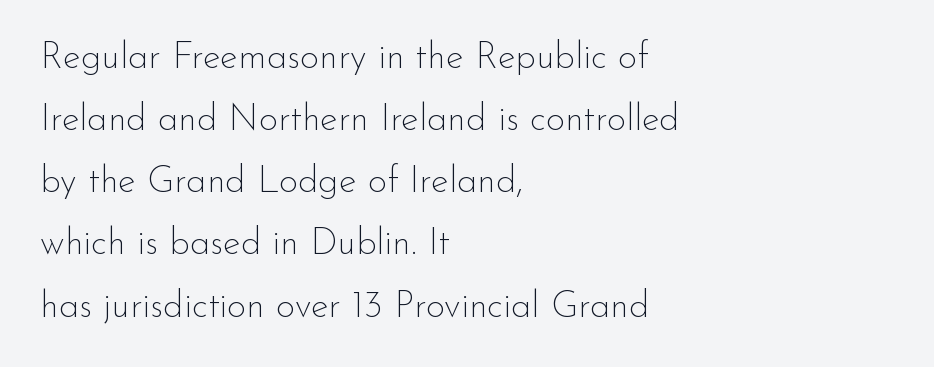
The text block is weighted toward the left margin, trailing off unevenly rightward. The type is set solid horizontally, with unmodified tracking. The passage shown is typed in a proportional face where columns would drift. The letterforms sit at book weight or below. Italic? Not at all — the glyphs are vertical.
